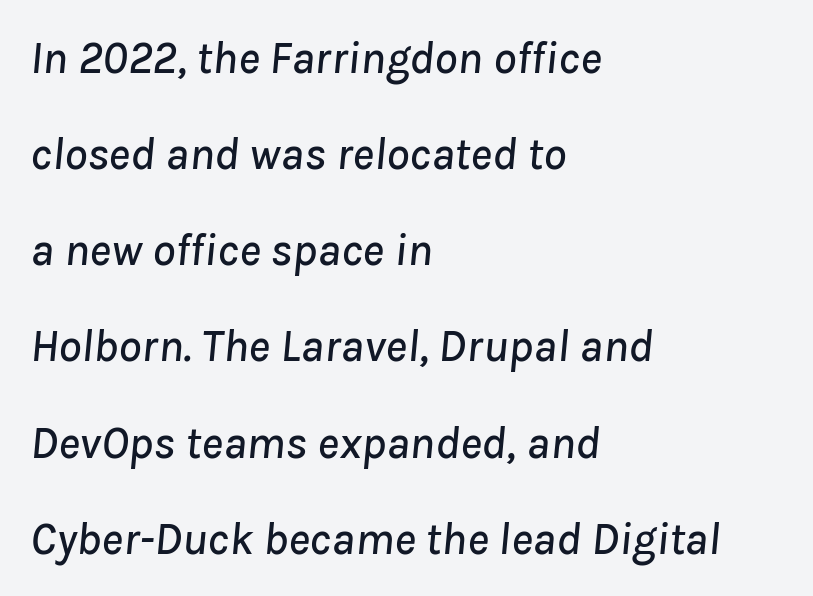
{"italic": "yes", "lean": "right", "slant_degrees": 8, "width": "normal", "stroke_contrast": "low", "x_height": "medium", "monospaced": "no", "underline": "no", "align": "left", "line_spacing": "loose", "line_spacing_ratio": 2.09, "letter_spacing": "normal", "letter_spacing_em": 0.0, "glyph_px": 46}
